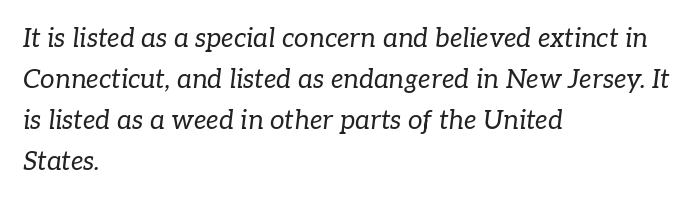
Q: Is the text bold? A: No.
Q: Is the text italic (slanted)? A: Yes, it leans right by about 7 degrees.
Q: Is the text underlined? A: No.
Q: How is the paragraph aligned? A: Left-aligned.
Q: Is the spacing between letters normal or unusually wide? A: Normal.
Q: Is the spacing between lines tight, normal or loose? A: Normal.
